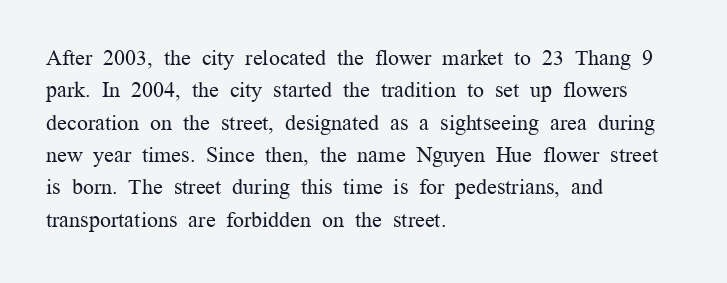
Q: Is the text bold? A: No.
Q: Is the text italic (slanted)? A: No, it is upright.
Q: Is the text underlined? A: No.
Q: How is the paragraph aligned? A: Left-aligned.
Q: Is the spacing between letters normal or unusually wide? A: Normal.
Q: Is the spacing between lines tight, normal or loose? A: Normal.
